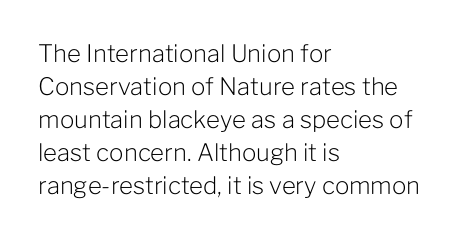
Q: Is the text bold? A: No.
Q: Is the text italic (slanted)? A: No, it is upright.
Q: Is the text underlined? A: No.
Q: How is the paragraph aligned? A: Left-aligned.
Q: Is the spacing between letters normal or unusually wide? A: Normal.
Q: Is the spacing between lines tight, normal or loose? A: Normal.
